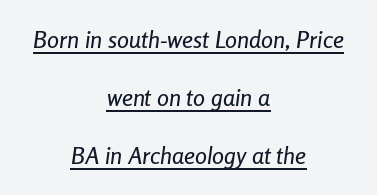
Q: Is the text italic (slanted)? A: Yes, it leans right by about 8 degrees.
Q: Is the text underlined? A: Yes.
Q: How is the paragraph aligned? A: Centered.
Q: Is the spacing between letters normal or unusually wide? A: Normal.
Q: Is the spacing between lines tight, normal or loose? A: Loose.
